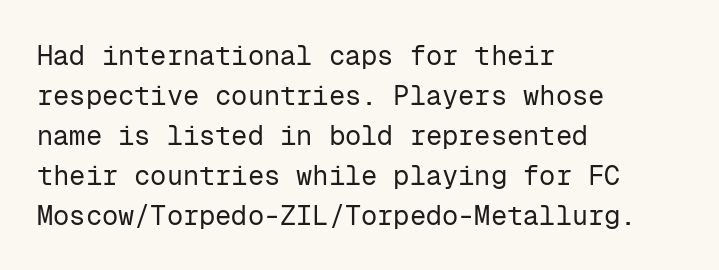
{"italic": "no", "bold": "no", "underline": "no", "align": "left", "line_spacing": "normal", "line_spacing_ratio": 1.48, "letter_spacing": "normal", "letter_spacing_em": 0.0, "glyph_px": 27}
